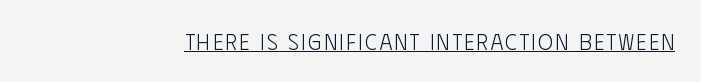
Q: Is the text bold? A: No.
Q: Is the text italic (slanted)? A: No, it is upright.
Q: Is the text underlined? A: Yes.
